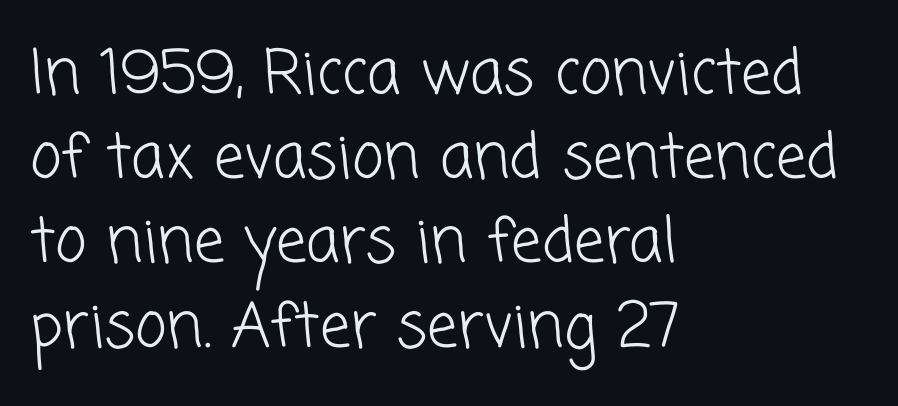
The image shows 61 px light sans-serif type; set left-aligned, normal line spacing (1.38x), normal letter spacing, not underlined; low stroke contrast and a medium x-height.
